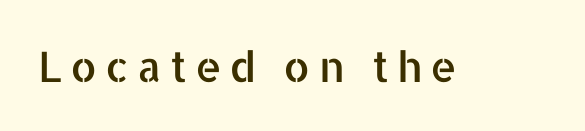
Q: Is the text italic (slanted)? A: No, it is upright.
Q: Is the typeface a serif or a sans-serif typeface? A: Sans-serif.
Q: Is the text underlined? A: No.
Q: Width (condensed, normal, or wide)? A: Normal.
Q: Stroke contrast? A: Low.
Q: x-height? A: Medium.
Q: Monospaced? A: No.
